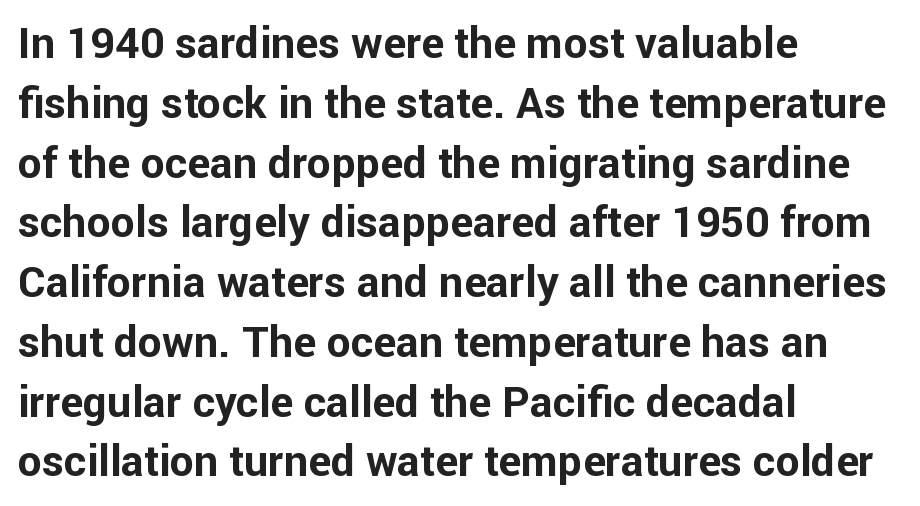
The image shows 43 px bold sans-serif type, upright; set left-aligned, normal line spacing (1.39x), normal letter spacing, not underlined; low stroke contrast and a medium x-height.
